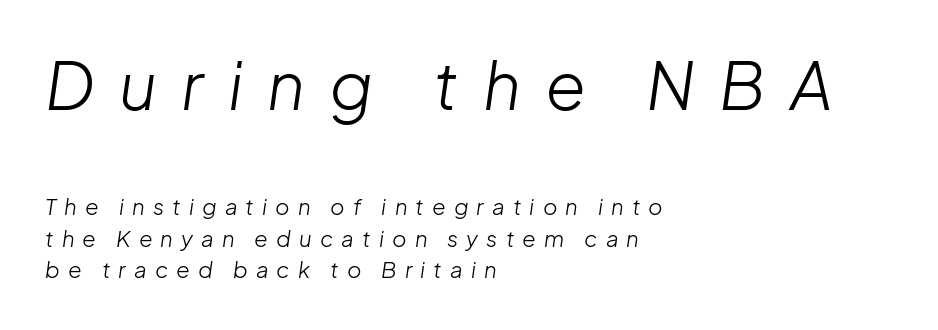
Q: Is the text bold? A: No.
Q: Is the text italic (slanted)? A: Yes, it leans right by about 8 degrees.
Q: Is the text underlined? A: No.
Q: How is the paragraph aligned? A: Left-aligned.
Q: Is the spacing between letters normal or unusually wide? A: Unusually wide.
Q: Is the spacing between lines tight, normal or loose? A: Normal.
Q: Which block of text is set in a larger size, the first (top) or the second (bottom)? A: The first (top) one.
Q: Width (condensed, normal, or wide)? A: Normal.
Q: Stroke contrast? A: Low.
Q: x-height? A: Medium.
Q: Monospaced? A: No.
